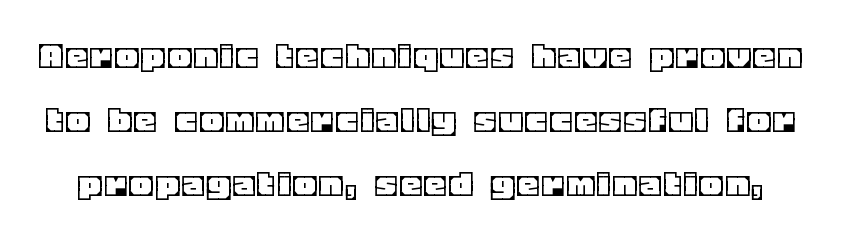
Rule under the text: the space is simply empty. Italic? Not at all — the glyphs are vertical. Is this a fixed-width face? No — the glyphs have proportional, varying widths. Interline gaps are of average width in this sample.
